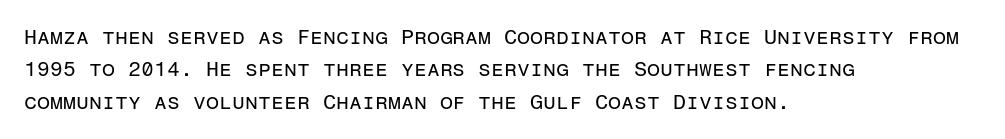
{"italic": "no", "bold": "no", "underline": "no", "align": "left", "line_spacing": "normal", "line_spacing_ratio": 1.54, "letter_spacing": "normal", "letter_spacing_em": 0.0, "glyph_px": 21}
